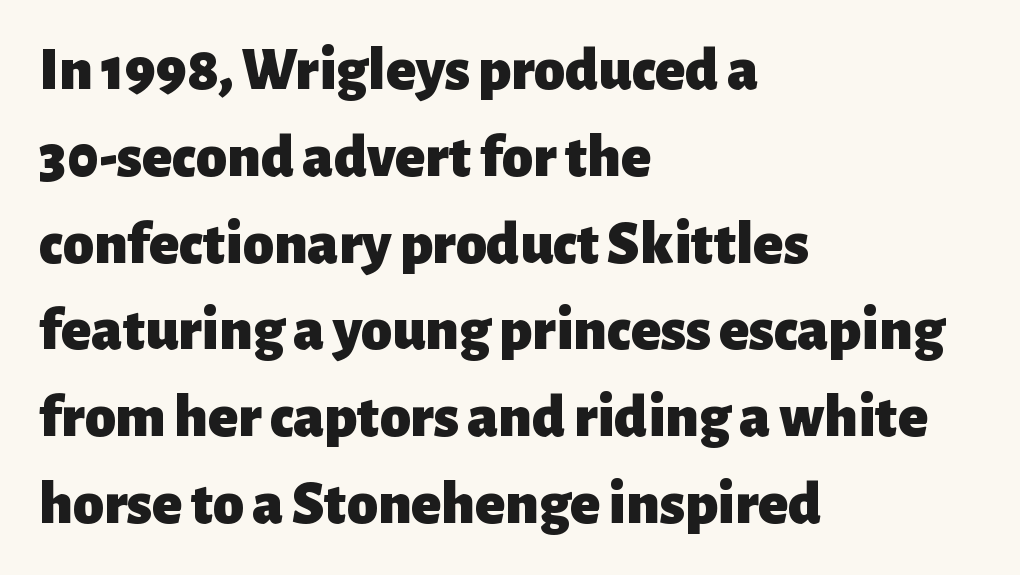
Q: Is the text bold? A: Yes.
Q: Is the text italic (slanted)? A: No, it is upright.
Q: Is the typeface a serif or a sans-serif typeface? A: Sans-serif.
Q: Is the text underlined? A: No.
Q: How is the paragraph aligned? A: Left-aligned.
Q: Is the spacing between letters normal or unusually wide? A: Normal.
Q: Is the spacing between lines tight, normal or loose? A: Normal.
Q: Width (condensed, normal, or wide)? A: Normal.
Q: Stroke contrast? A: Low.
Q: x-height? A: Medium.
Q: Monospaced? A: No.
